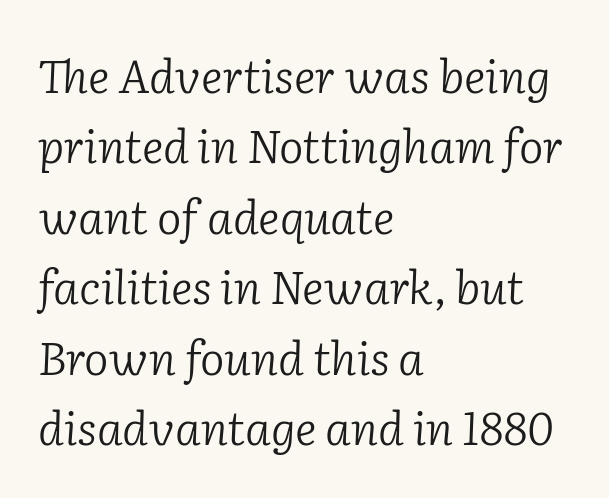
The image shows 46 px light serif type, italic (leaning right); set left-aligned, normal line spacing (1.53x), normal letter spacing, not underlined; low stroke contrast and a medium x-height.
